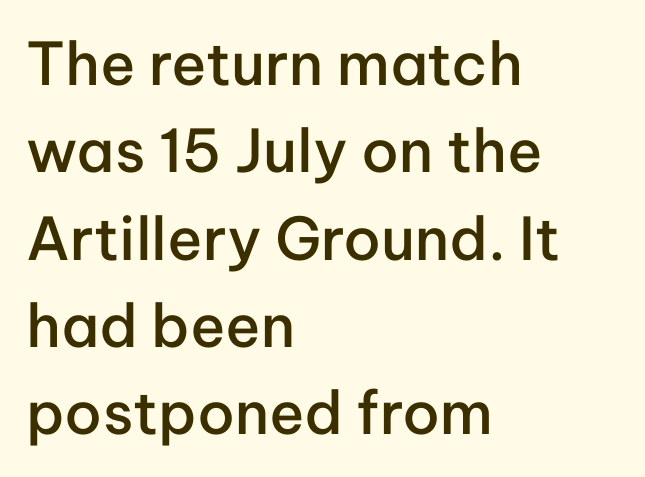
Q: Is the text bold? A: Semi-bold.
Q: Is the text italic (slanted)? A: No, it is upright.
Q: Is the typeface a serif or a sans-serif typeface? A: Sans-serif.
Q: Is the text underlined? A: No.
Q: How is the paragraph aligned? A: Left-aligned.
Q: Is the spacing between letters normal or unusually wide? A: Normal.
Q: Is the spacing between lines tight, normal or loose? A: Normal.
Q: Width (condensed, normal, or wide)? A: Normal.
Q: Stroke contrast? A: Low.
Q: x-height? A: Medium.
Q: Monospaced? A: No.
